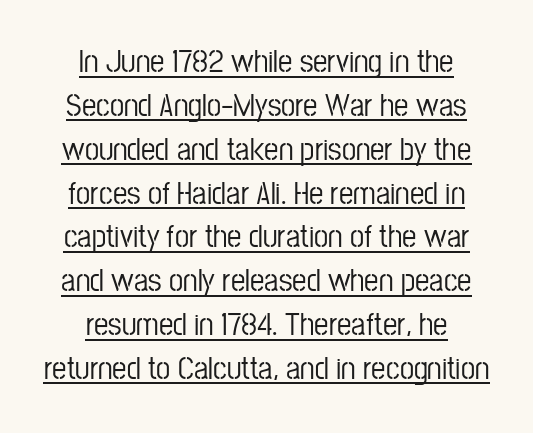
The image shows 32 px condensed sans-serif type, upright; set centered, normal line spacing (1.37x), normal letter spacing, underlined; low stroke contrast and a medium x-height.
